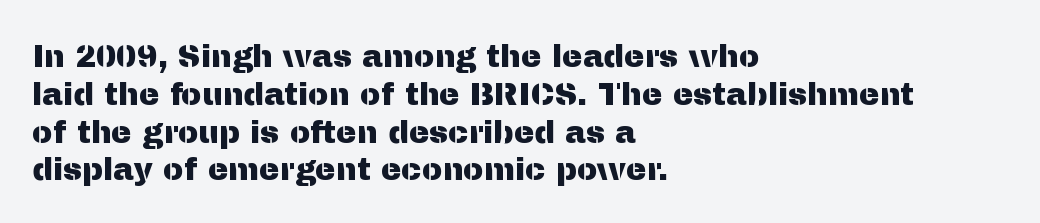
The specimen omits any rule beneath the text block's lines. The text block is weighted toward the left margin, trailing off unevenly rightward. Note: no serifs on the glyphs. Characters remain perfectly vertical along every line. Character widths vary here, with narrow letters taking less room than wide ones.
